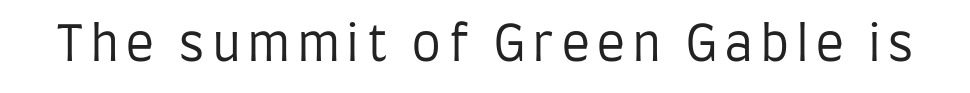
The image shows 48 px regular-weight, condensed sans-serif type, upright; set not underlined; low stroke contrast and a large x-height.
